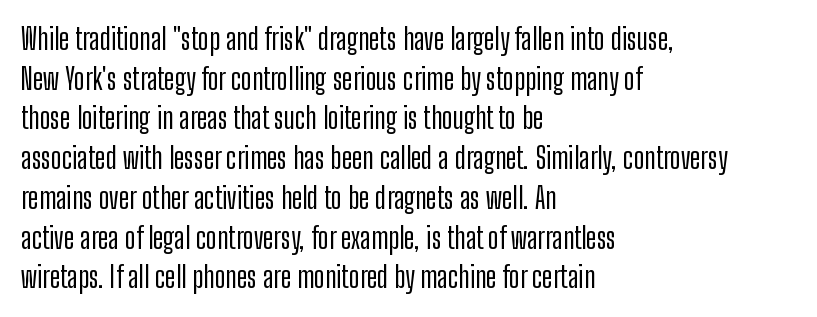
Look at the tracking — it's just the regular setting, nothing added. The zone under the glyphs is completely vacant. These lines sit exactly where default settings would place them. The rendering uses natural spacing where letterforms have individual widths.
